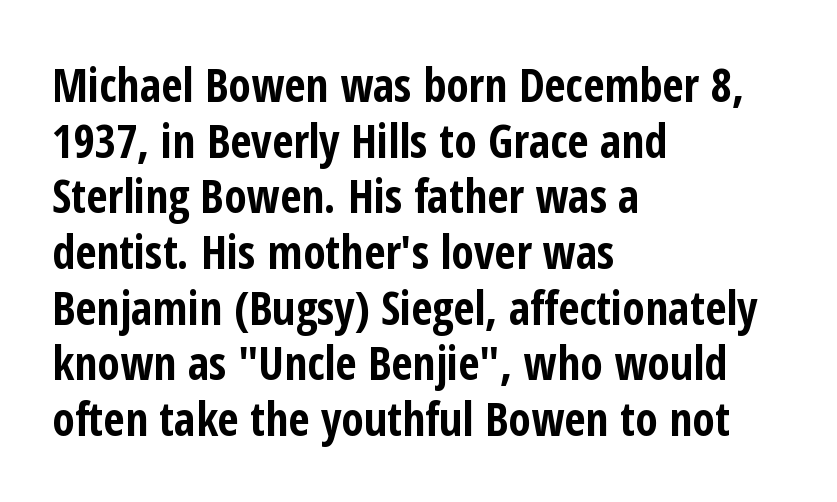
{"serif": "no", "italic": "no", "bold": "yes", "weight": "bold", "width": "condensed", "stroke_contrast": "low", "x_height": "medium", "monospaced": "no", "underline": "no", "align": "left", "line_spacing_ratio": 1.21, "letter_spacing": "normal", "letter_spacing_em": 0.0, "glyph_px": 46}
